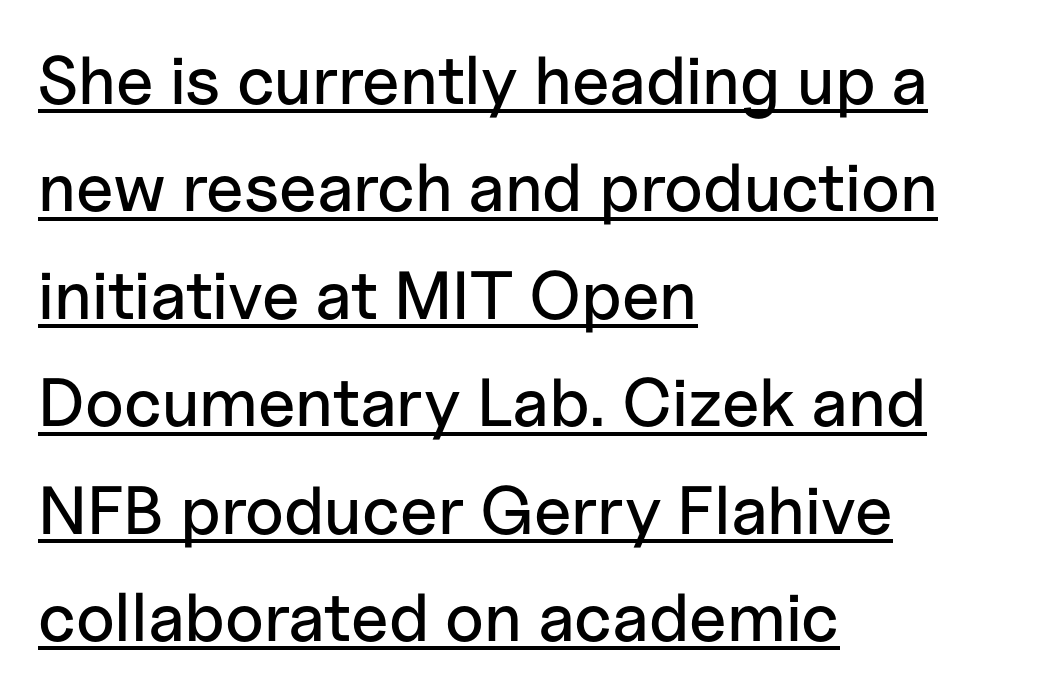
The image shows 68 px sans-serif type, upright; set left-aligned, normal line spacing (1.58x), normal letter spacing, underlined; low stroke contrast and a medium x-height.
